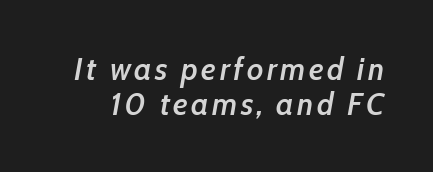
The image shows 32 px semibold, condensed type, italic (leaning right); set tight line spacing (1.09x), not underlined; low stroke contrast and a medium x-height.
